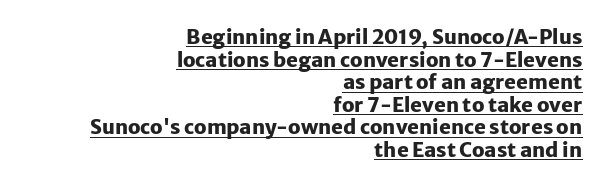
The image shows 20 px bold type, upright; set right-aligned, tight line spacing (1.13x), normal letter spacing, underlined.
